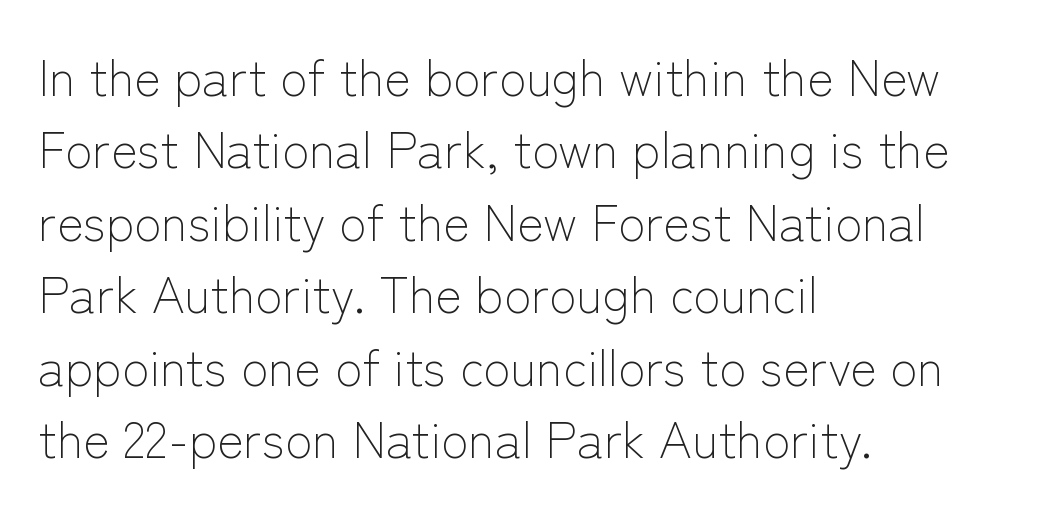
A roman cut, with each character standing at attention. You can tell from the bare stems that sans-serif type was used. Every row of glyphs begins at an identical x-position on the left. This sample keeps an unexceptional amount of space between lines.
